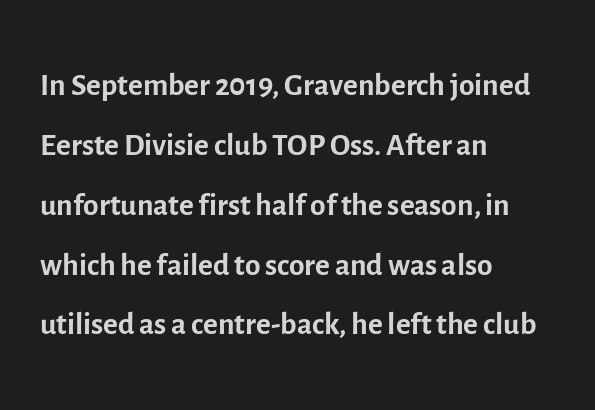
{"serif": "no", "italic": "no", "bold": "no", "weight": "regular", "width": "normal", "x_height": "medium", "monospaced": "no", "underline": "no", "align": "left", "line_spacing": "normal", "line_spacing_ratio": 1.33, "letter_spacing": "normal", "letter_spacing_em": 0.0, "glyph_px": 45}
